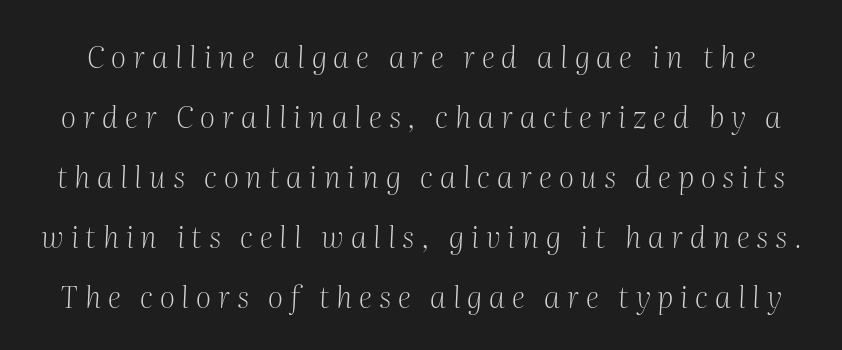
Does the leading feel generous? Absolutely, it's lavish. The horizontal fit of the characters is loose and conspicuously gappy. Varying glyph widths throughout — classic text-font behaviour. This sample uses a serif face.
